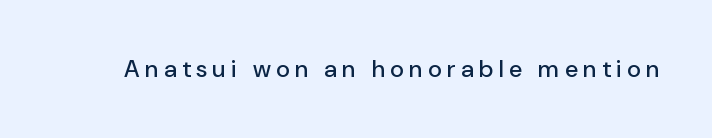
The image shows 24 px text type, upright; set unusually wide letter spacing (+0.23 em), not underlined.
